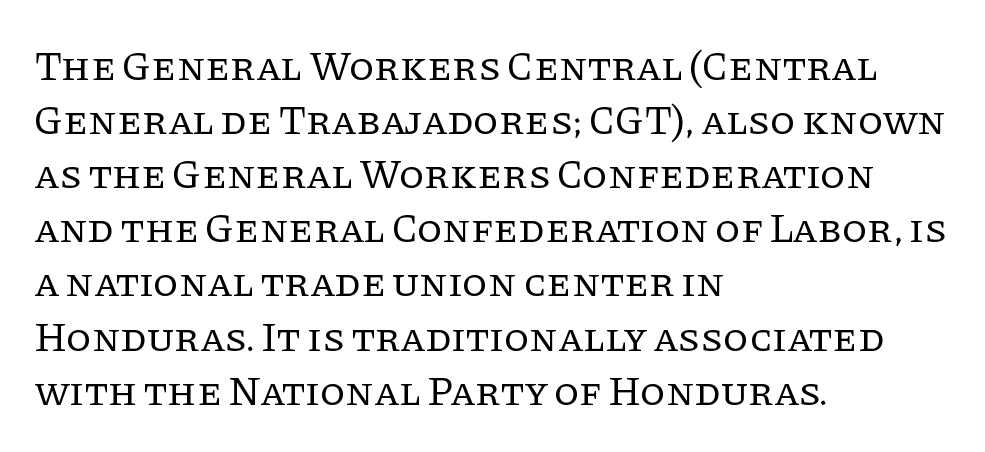
The weight would be labelled regular, book, light, or lighter still. Bare-footed words on every line. Notice how the stems are strictly vertical — no italics here. Honestly, the row spacing looks completely unremarkable. The passage is arranged the way most books set body copy — flush left.
